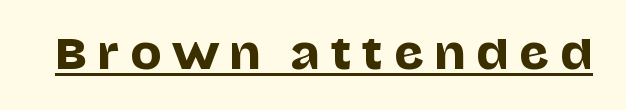
The image shows 41 px sans-serif type, upright; set unusually wide letter spacing (+0.26 em), underlined; low stroke contrast and a large x-height.
